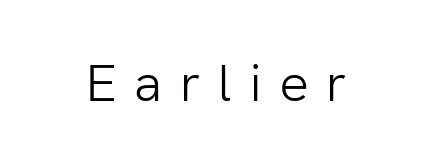
You could not count columns in this text — the font is proportionally spaced. The strokes are not fattened; the text isn't bold. Regarding serifs, this sample does without them. Type without underlining. The letterforms stand isolated, each surrounded by extra space.
